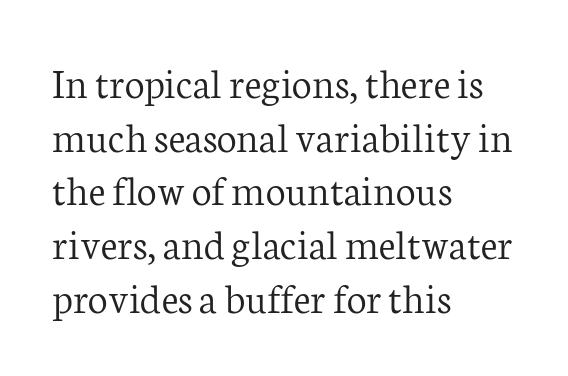
The image shows 44 px light serif type, upright; set left-aligned, line spacing 1.22x, normal letter spacing, not underlined; low stroke contrast and a medium x-height.
